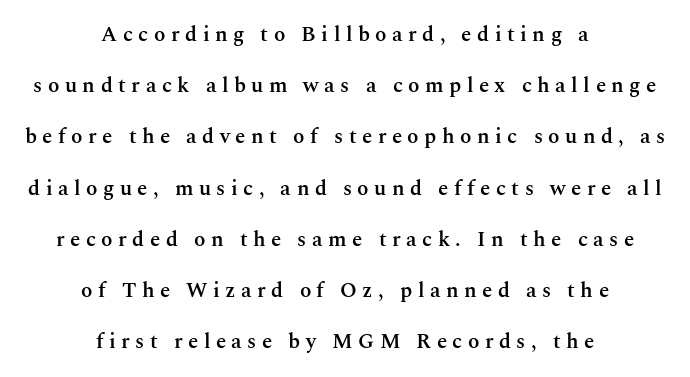
The image shows 21 px text type, upright; set centered, loose line spacing (2.44x), unusually wide letter spacing (+0.26 em), not underlined.
